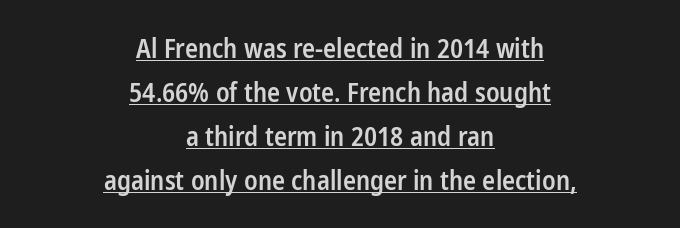
{"italic": "no", "bold": "semi", "underline": "yes", "align": "center", "line_spacing": "normal", "line_spacing_ratio": 1.69, "letter_spacing": "normal", "letter_spacing_em": 0.0, "glyph_px": 26}
